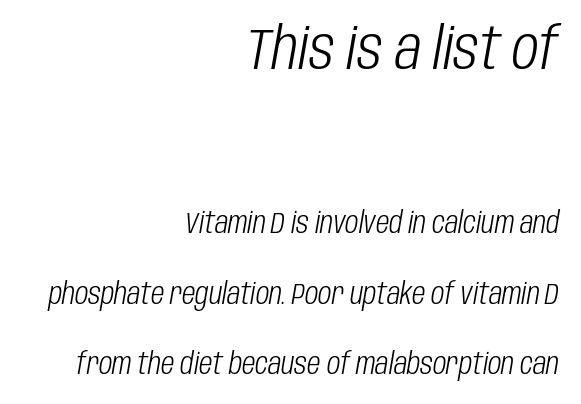
The image shows 58 px light, condensed type, italic (leaning right); set right-aligned, loose line spacing (2.43x), normal letter spacing, not underlined; the first (top) block is 2.0x larger; low stroke contrast and a large x-height.
